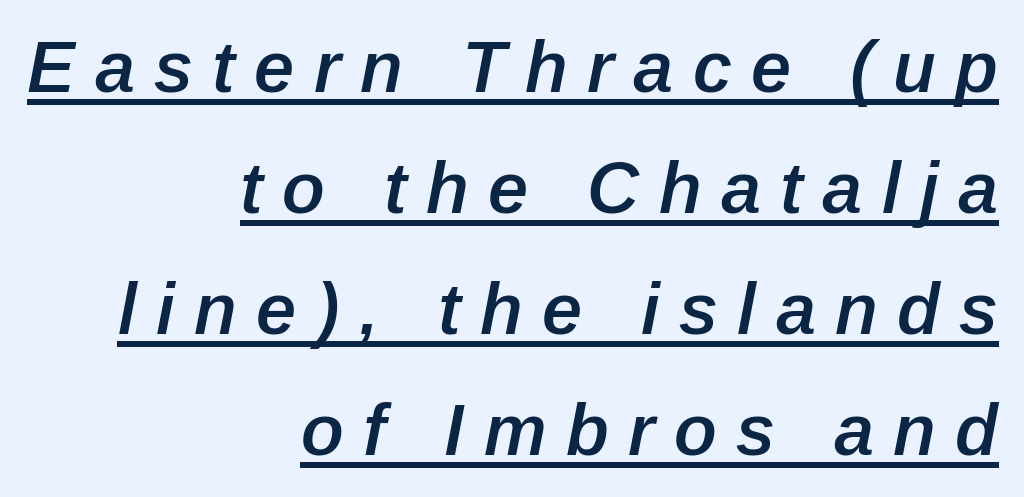
{"italic": "yes", "lean": "right", "slant_degrees": 12, "bold": "semi", "weight": "semibold", "width": "normal", "stroke_contrast": "low", "x_height": "medium", "monospaced": "no", "underline": "yes", "align": "right", "line_spacing": "normal", "line_spacing_ratio": 1.68, "letter_spacing": "wide", "letter_spacing_em": 0.27, "glyph_px": 72}
